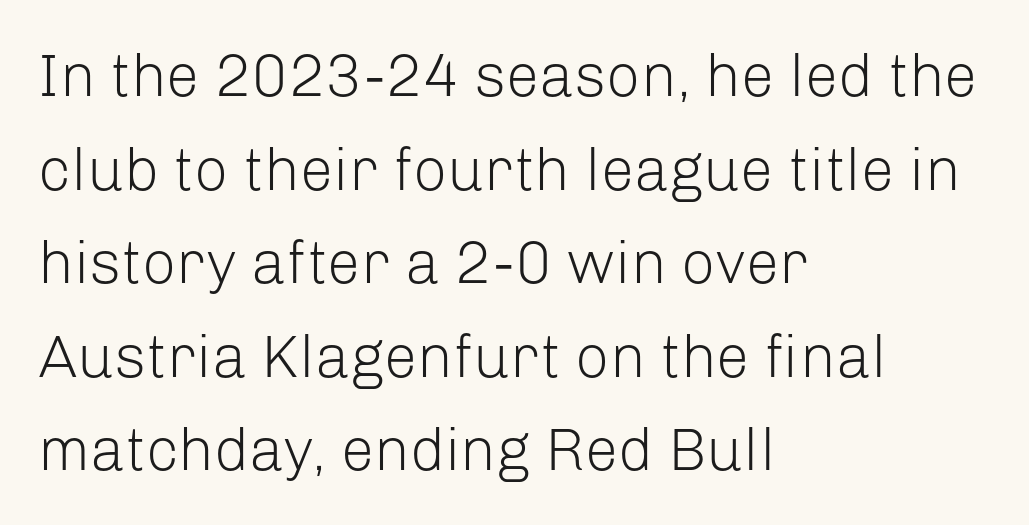
Descender tails drop into unmarked territory. Glyph-to-glyph distance matches everyday printed text. It's the straight-up-and-down kind of type. Line starts are locked; line ends wander. Line spacing here is normal. The type family on display is of the sans-serif kind.
